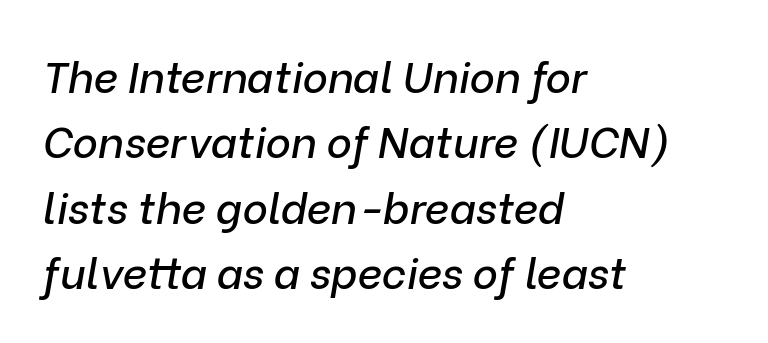
{"italic": "yes", "lean": "right", "slant_degrees": 9, "width": "normal", "stroke_contrast": "low", "x_height": "medium", "monospaced": "no", "underline": "no", "align": "left", "line_spacing": "normal", "line_spacing_ratio": 1.52, "letter_spacing": "normal", "letter_spacing_em": 0.0, "glyph_px": 43}
